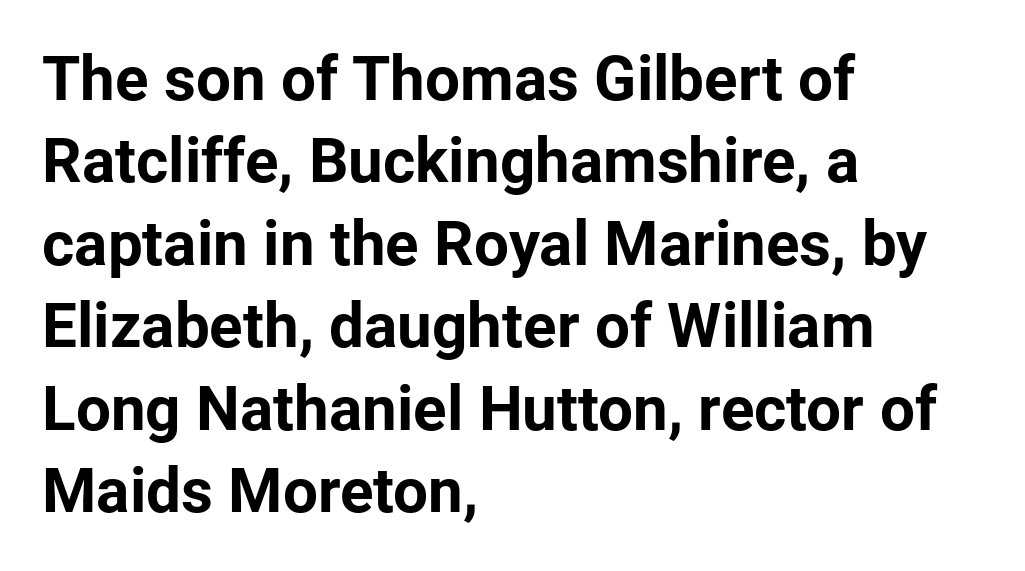
The image shows 62 px bold sans-serif type, upright; set left-aligned, normal line spacing (1.33x), normal letter spacing, not underlined; low stroke contrast and a medium x-height.
